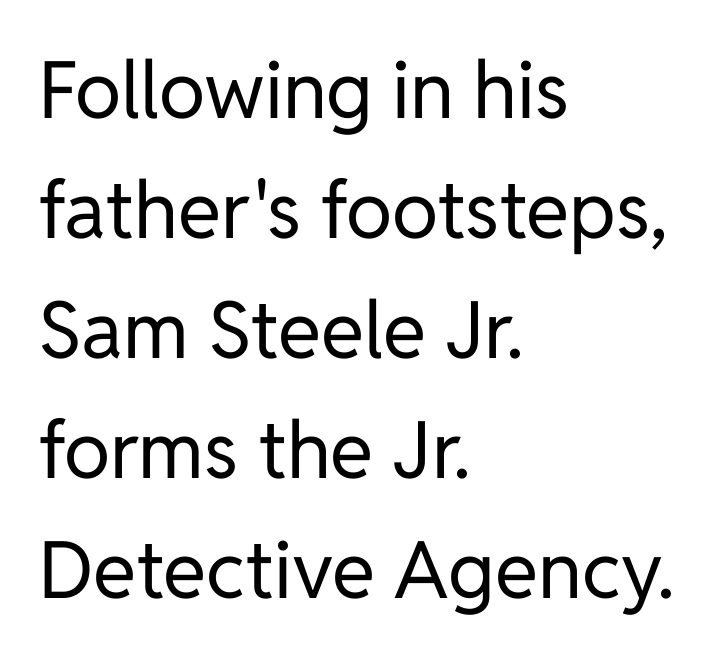
Q: Is the text bold? A: No.
Q: Is the text italic (slanted)? A: No, it is upright.
Q: Is the typeface a serif or a sans-serif typeface? A: Sans-serif.
Q: Is the text underlined? A: No.
Q: How is the paragraph aligned? A: Left-aligned.
Q: Is the spacing between letters normal or unusually wide? A: Normal.
Q: Is the spacing between lines tight, normal or loose? A: Normal.
Q: Width (condensed, normal, or wide)? A: Normal.
Q: Stroke contrast? A: Low.
Q: x-height? A: Medium.
Q: Monospaced? A: No.
